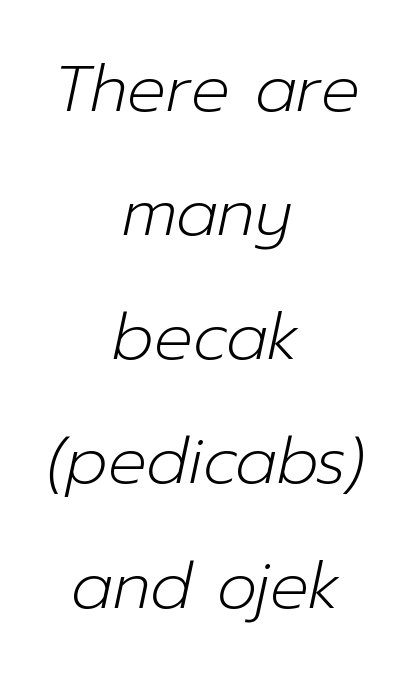
{"italic": "yes", "lean": "right", "slant_degrees": 12, "bold": "no", "weight": "light", "width": "normal", "stroke_contrast": "low", "x_height": "medium", "monospaced": "no", "underline": "no", "align": "center", "line_spacing": "loose", "line_spacing_ratio": 1.94, "letter_spacing": "normal", "letter_spacing_em": 0.0, "glyph_px": 64}
